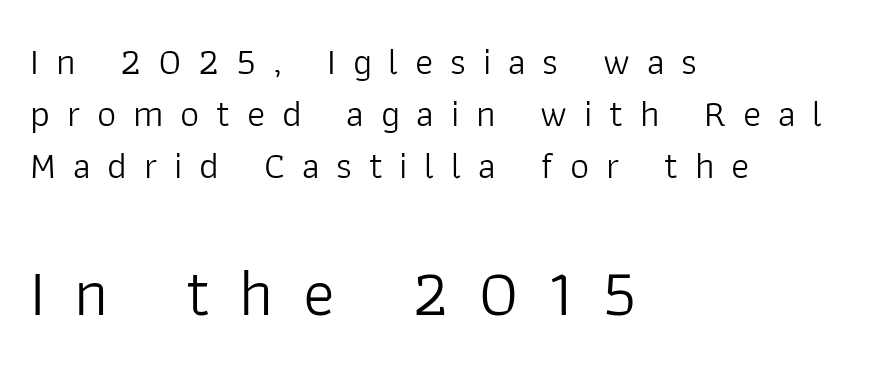
The image shows 66 px light sans-serif type, upright; set left-aligned, normal line spacing (1.37x), unusually wide letter spacing (+0.44 em), not underlined; the second (bottom) block is 1.74x larger; low stroke contrast and a medium x-height.
